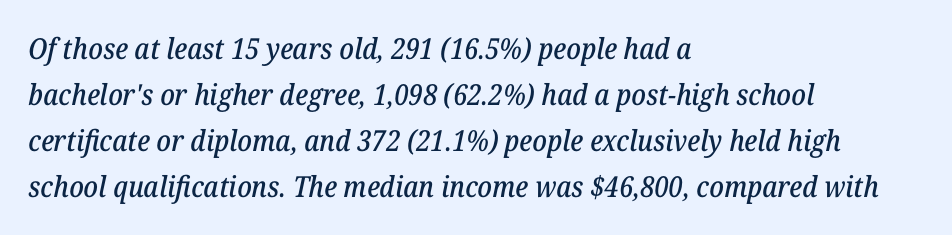
Interline gaps are of average width in this sample. The rendering shows small feet on the letterforms — a serif design. The face used here has a pronounced slope to its letters. The rendering uses natural spacing where letterforms have individual widths. Honestly, there is no underline to notice here at all. No extra tracking has been applied to these lines.
